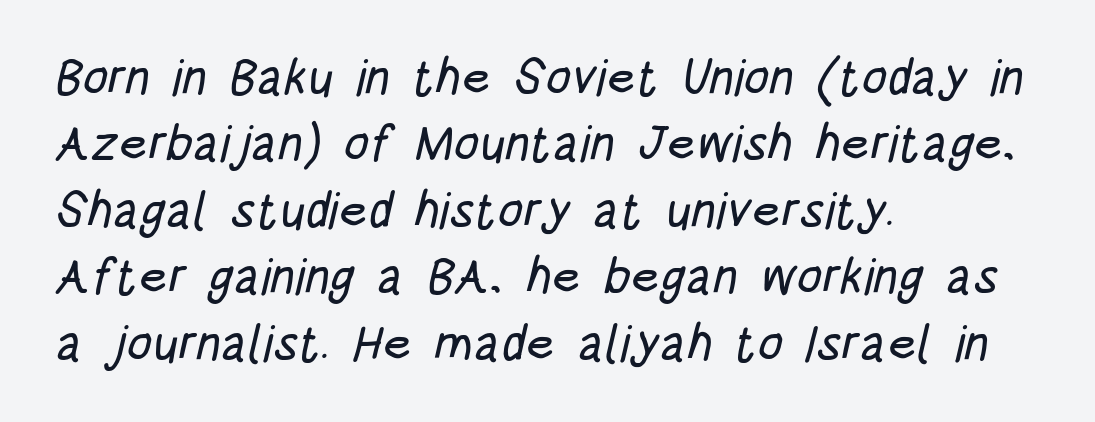
Here the designer chose a conventional face with non-uniform glyph widths. Check where the strokes stop: nothing finishes them off — pure sans. The words here are not underlined. Compared with a centered layout, this one pins lines to the left instead. A typesetter would call this leading conventional body-copy spacing.
